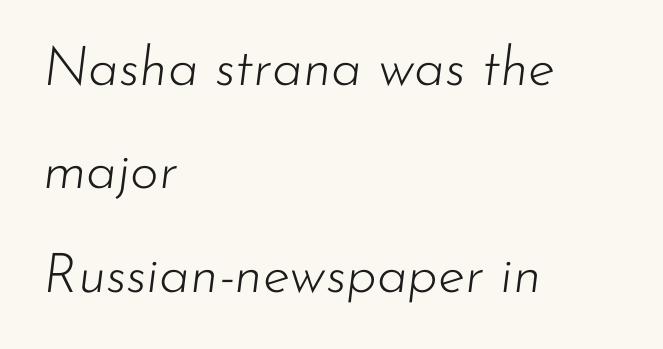
{"italic": "yes", "lean": "right", "slant_degrees": 7, "bold": "no", "weight": "light", "width": "normal", "stroke_contrast": "low", "x_height": "small", "monospaced": "no", "underline": "no", "align": "left", "line_spacing_ratio": 1.88, "letter_spacing": "normal", "letter_spacing_em": 0.0, "glyph_px": 55}
